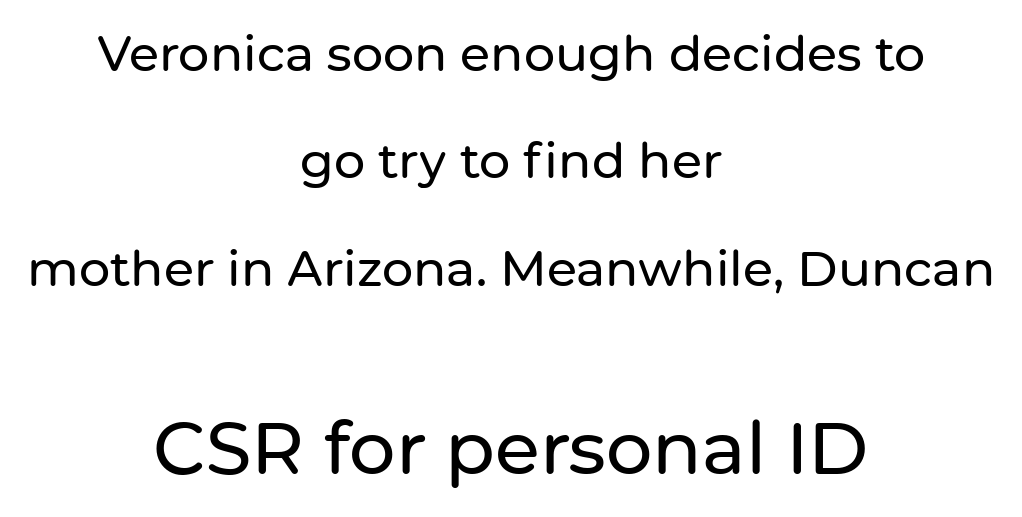
Q: Is the text italic (slanted)? A: No, it is upright.
Q: Is the typeface a serif or a sans-serif typeface? A: Sans-serif.
Q: Is the text underlined? A: No.
Q: How is the paragraph aligned? A: Centered.
Q: Is the spacing between letters normal or unusually wide? A: Normal.
Q: Is the spacing between lines tight, normal or loose? A: Loose.
Q: Which block of text is set in a larger size, the first (top) or the second (bottom)? A: The second (bottom) one.
Q: Width (condensed, normal, or wide)? A: Normal.
Q: Stroke contrast? A: Low.
Q: x-height? A: Medium.
Q: Monospaced? A: No.
